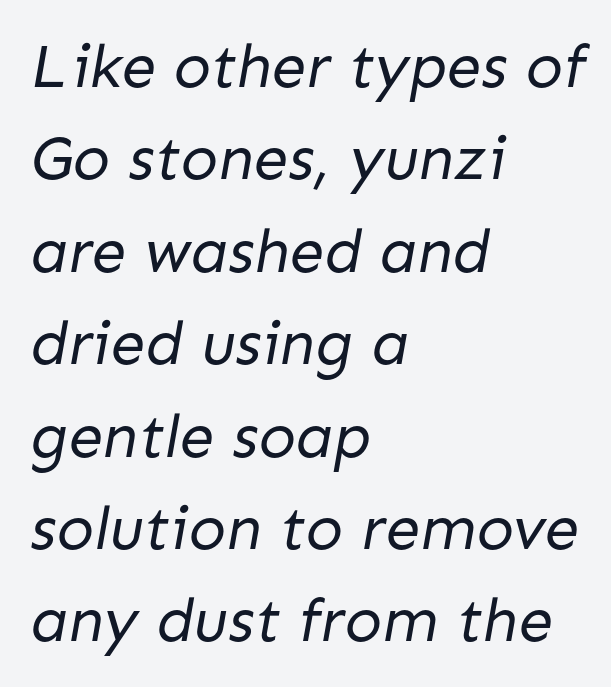
{"serif": "no", "bold": "no", "weight": "regular", "width": "normal", "stroke_contrast": "low", "x_height": "medium", "monospaced": "no", "underline": "no", "align": "left", "line_spacing": "normal", "line_spacing_ratio": 1.49, "letter_spacing": "normal", "letter_spacing_em": 0.0, "glyph_px": 62}
